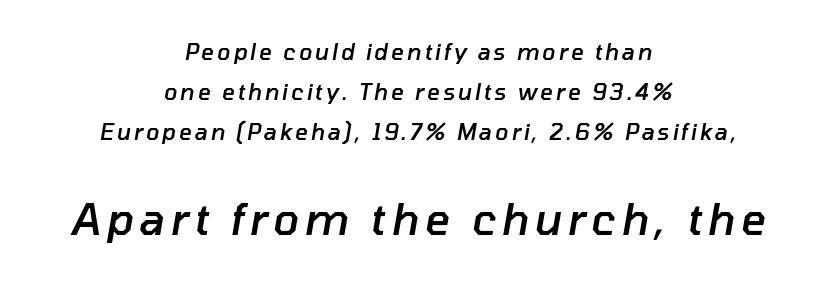
Bold? Not quite — semibold, heavier than regular but stopping short. Lines of text with bare space underneath. Is the block centered? Yes — each line is placed symmetrically about the middle. Scale increases going downward across the two blocks. It's the slanting kind of type. These lines are rendered in a variable-pitch font.
